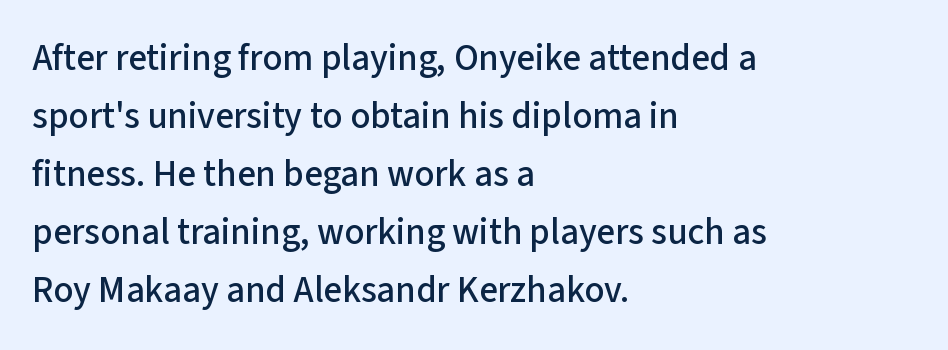
{"serif": "no", "italic": "no", "width": "normal", "stroke_contrast": "low", "x_height": "medium", "monospaced": "no", "underline": "no", "align": "left", "line_spacing": "normal", "line_spacing_ratio": 1.57, "letter_spacing": "normal", "letter_spacing_em": 0.0, "glyph_px": 37}
